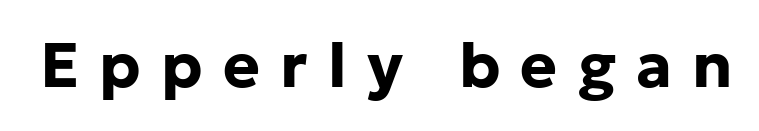
{"serif": "no", "italic": "no", "bold": "yes", "weight": "bold", "width": "normal", "stroke_contrast": "low", "x_height": "medium", "monospaced": "no", "underline": "no", "letter_spacing": "wide", "letter_spacing_em": 0.33, "glyph_px": 62}
